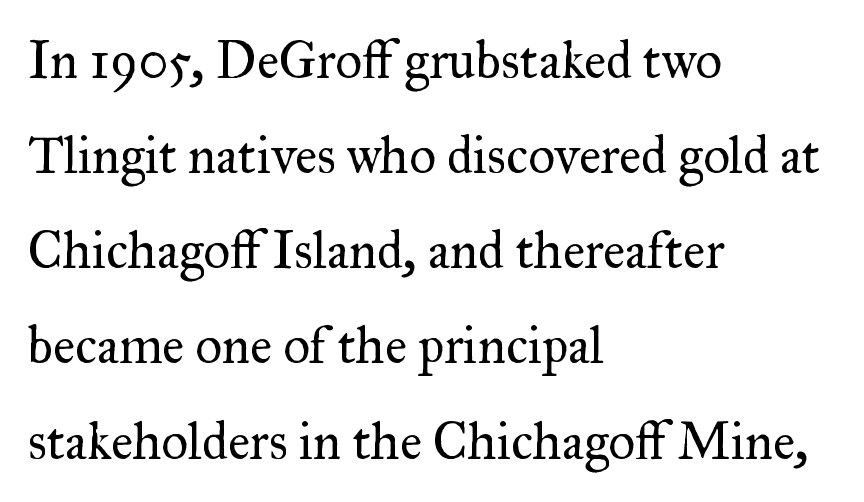
The rendering shows small feet on the letterforms — a serif design. Spacing verdict: proportional, widths tailored to each character. Is this a heavy cut? Hardly; it is regular or lighter. Decoration check: the copy has no underline. A typesetter would mark this as roman, not italic. The rendering keeps characters at their native spacing.
